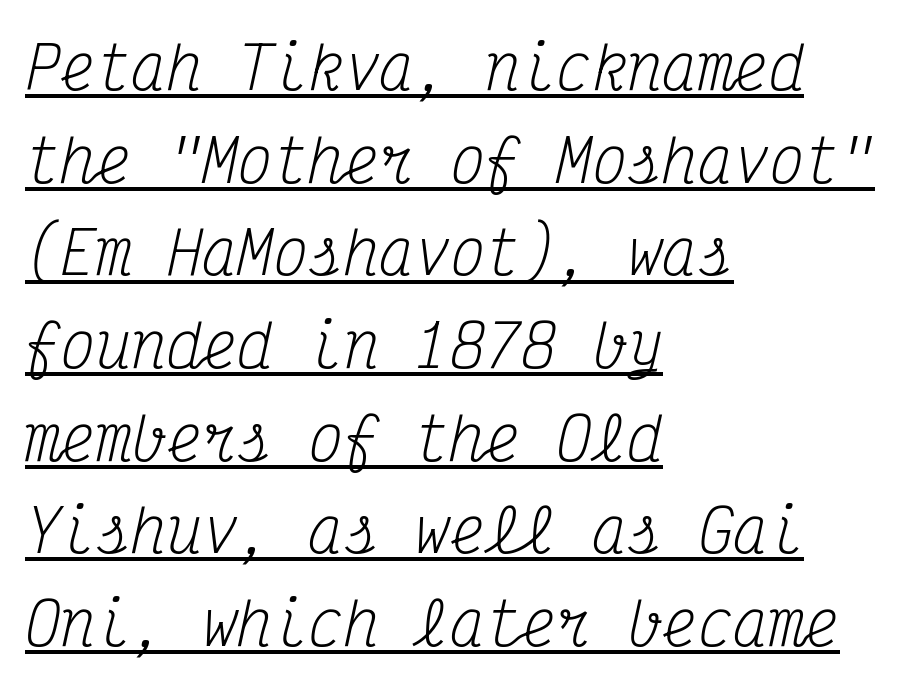
The image shows 59 px regular-weight, condensed serif type, italic (leaning right), monospaced; set left-aligned, normal line spacing (1.57x), normal letter spacing, underlined; medium stroke contrast and a medium x-height.
